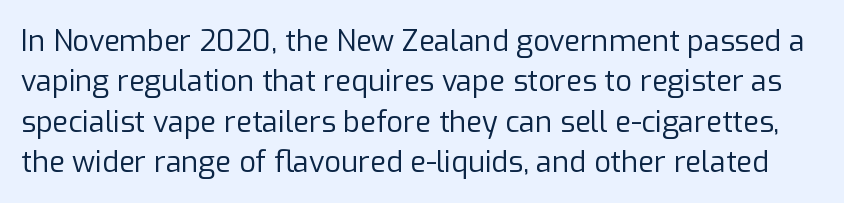
Q: Is the text bold? A: No.
Q: Is the text italic (slanted)? A: No, it is upright.
Q: Is the typeface a serif or a sans-serif typeface? A: Sans-serif.
Q: Is the text underlined? A: No.
Q: Is the spacing between letters normal or unusually wide? A: Normal.
Q: Is the spacing between lines tight, normal or loose? A: Normal.
Q: Width (condensed, normal, or wide)? A: Normal.
Q: Stroke contrast? A: Low.
Q: x-height? A: Medium.
Q: Monospaced? A: No.
